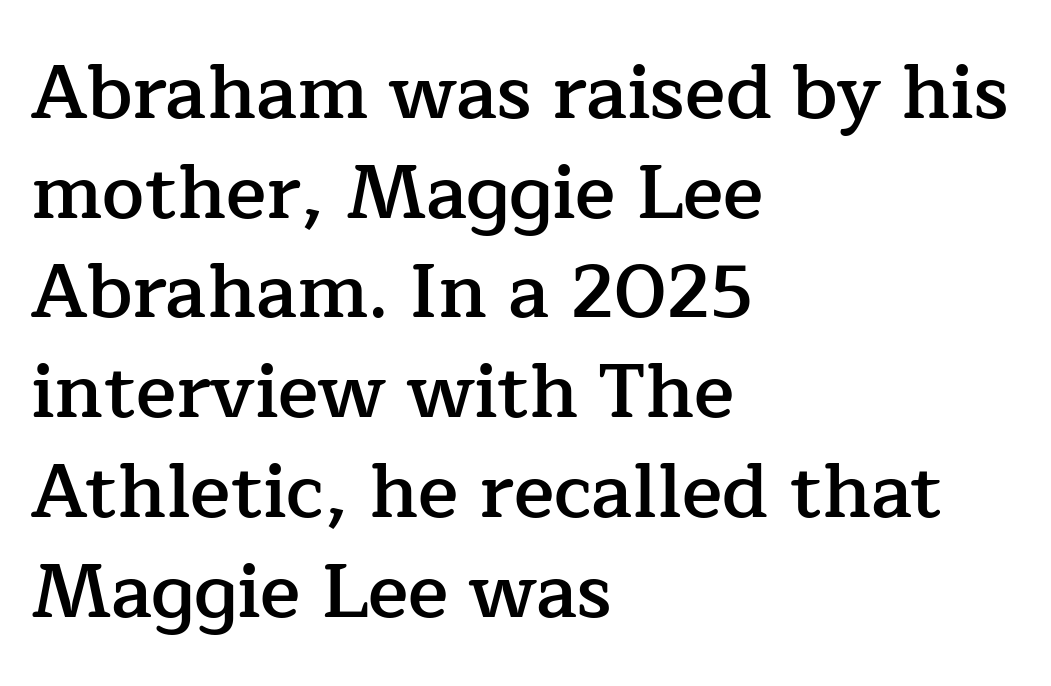
{"serif": "yes", "italic": "no", "bold": "semi", "weight": "semibold", "width": "normal", "stroke_contrast": "low", "x_height": "medium", "monospaced": "no", "underline": "no", "align": "left", "line_spacing": "normal", "line_spacing_ratio": 1.33, "letter_spacing": "normal", "letter_spacing_em": 0.0, "glyph_px": 75}
